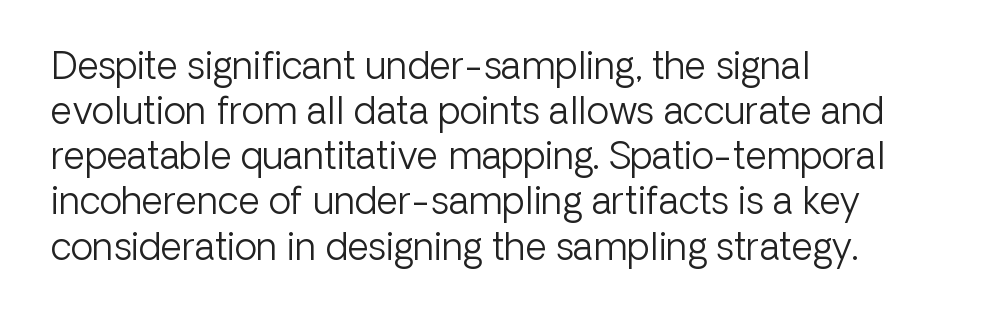
The image shows 37 px light sans-serif type, upright; set left-aligned, line spacing 1.22x, normal letter spacing, not underlined; low stroke contrast and a medium x-height.
